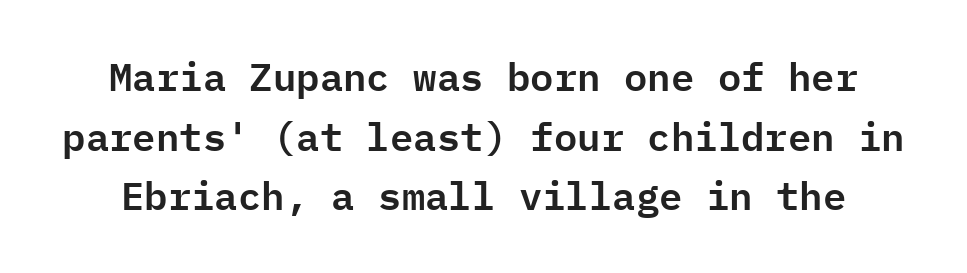
The image shows 39 px sans-serif type, upright, monospaced; set normal line spacing (1.53x), normal letter spacing, not underlined; low stroke contrast and a medium x-height.
